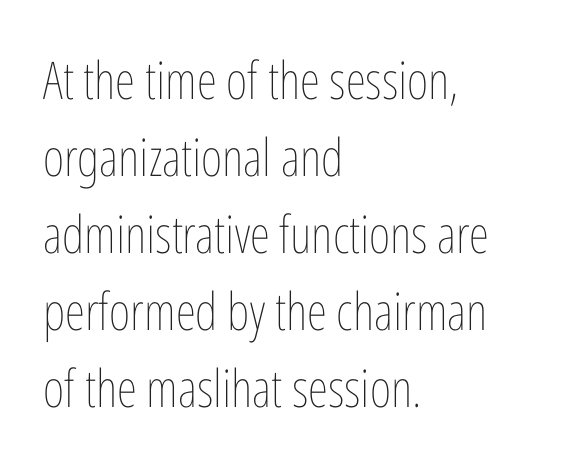
Q: Is the text bold? A: No.
Q: Is the text italic (slanted)? A: No, it is upright.
Q: Is the text underlined? A: No.
Q: How is the paragraph aligned? A: Left-aligned.
Q: Is the spacing between letters normal or unusually wide? A: Normal.
Q: Is the spacing between lines tight, normal or loose? A: Normal.
Q: Width (condensed, normal, or wide)? A: Condensed.
Q: Stroke contrast? A: Low.
Q: x-height? A: Medium.
Q: Monospaced? A: No.
